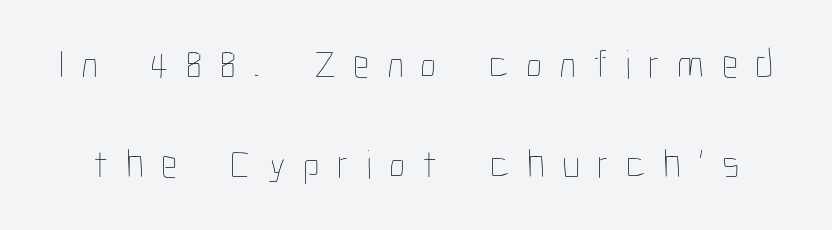
Q: Is the text bold? A: No.
Q: Is the text italic (slanted)? A: No, it is upright.
Q: Is the text underlined? A: No.
Q: Is the spacing between letters normal or unusually wide? A: Unusually wide.
Q: Is the spacing between lines tight, normal or loose? A: Loose.
Q: Width (condensed, normal, or wide)? A: Condensed.
Q: Stroke contrast? A: Low.
Q: x-height? A: Medium.
Q: Monospaced? A: No.
